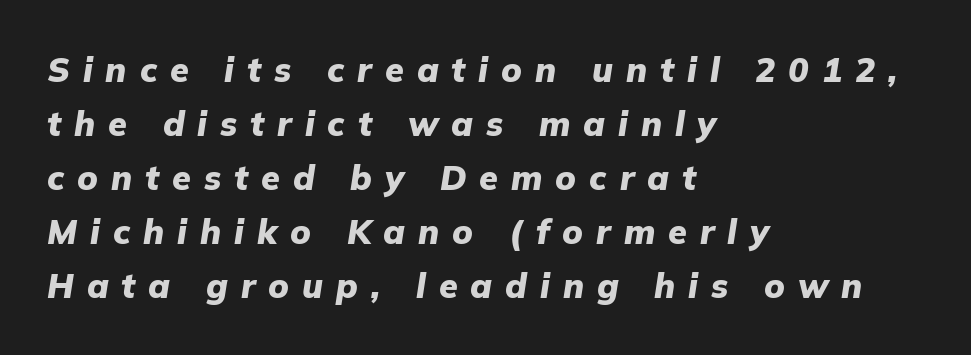
Q: Is the text bold? A: Yes.
Q: Is the text italic (slanted)? A: Yes, it leans right by about 9 degrees.
Q: Is the text underlined? A: No.
Q: How is the paragraph aligned? A: Left-aligned.
Q: Is the spacing between letters normal or unusually wide? A: Unusually wide.
Q: Is the spacing between lines tight, normal or loose? A: Normal.
Q: Width (condensed, normal, or wide)? A: Normal.
Q: Stroke contrast? A: Low.
Q: x-height? A: Medium.
Q: Monospaced? A: No.
